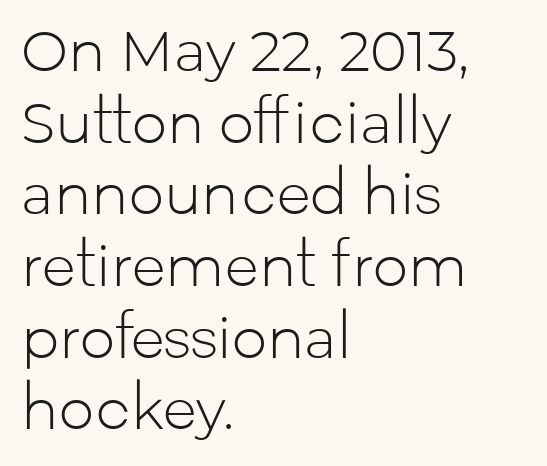
The passage shown is typed in a proportional face where columns would drift. The line-height multiplier appears to be the usual default. The cut favours lightness, reaching ordinary text weight at its darkest. The specimen omits any rule beneath the text block's lines.
